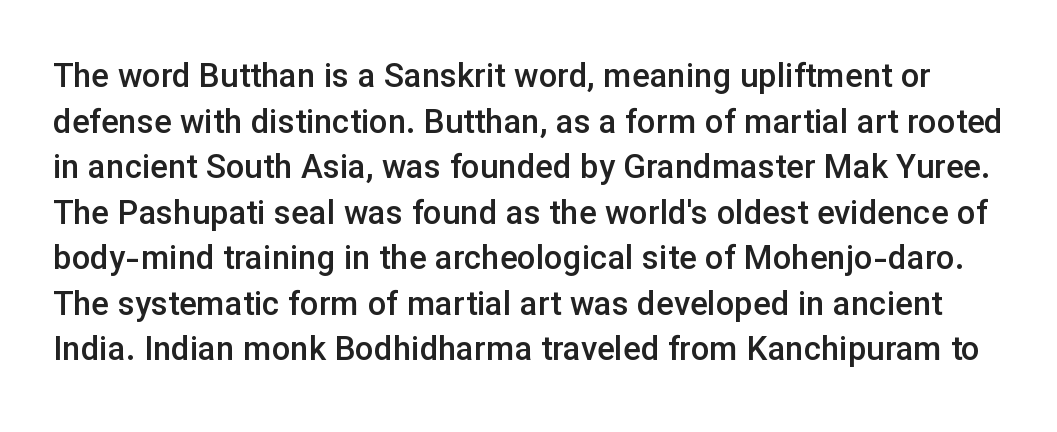
Does the type have serifs? No, each stem ends abruptly. Posture: vertical. Look at the stroke-to-counter ratio: somewhat heavy, a semibold. Type without underlining. Spacing verdict: proportional, widths tailored to each character. Nobody touched the tracking dial on this one.
